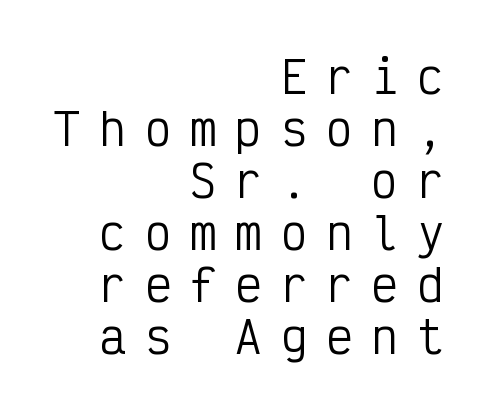
The image shows 44 px regular-weight, condensed sans-serif type, upright, monospaced; set right-aligned, line spacing 1.18x, unusually wide letter spacing (+0.43 em), not underlined; low stroke contrast and a medium x-height.
